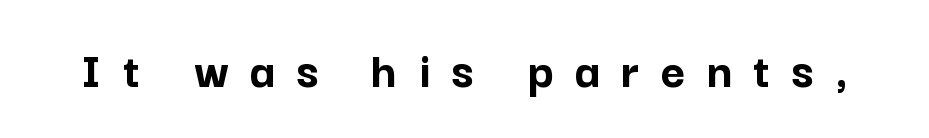
Q: Is the text bold? A: Yes.
Q: Is the text italic (slanted)? A: No, it is upright.
Q: Is the typeface a serif or a sans-serif typeface? A: Sans-serif.
Q: Is the text underlined? A: No.
Q: Is the spacing between letters normal or unusually wide? A: Unusually wide.
Q: Width (condensed, normal, or wide)? A: Normal.
Q: Stroke contrast? A: Low.
Q: x-height? A: Medium.
Q: Monospaced? A: No.
